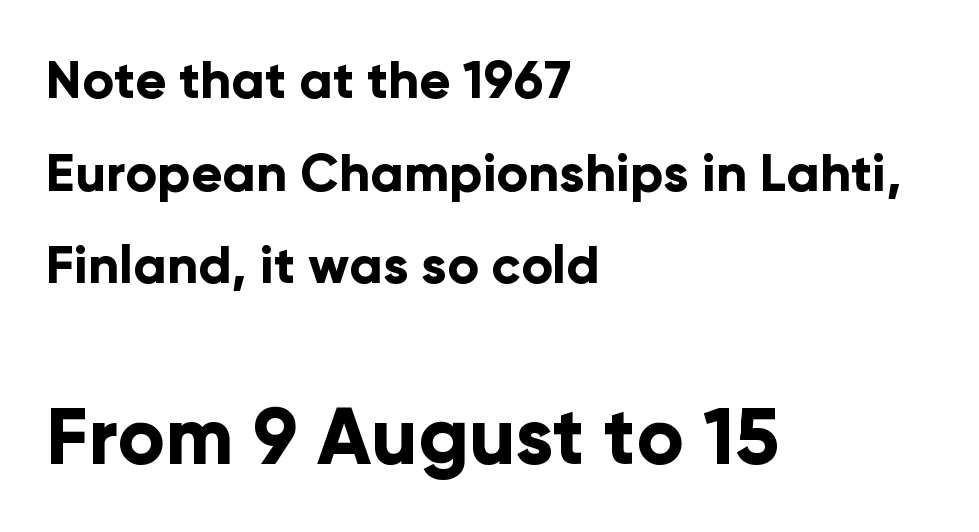
Q: Is the text bold? A: Yes.
Q: Is the text italic (slanted)? A: No, it is upright.
Q: Is the typeface a serif or a sans-serif typeface? A: Sans-serif.
Q: Is the text underlined? A: No.
Q: How is the paragraph aligned? A: Left-aligned.
Q: Is the spacing between letters normal or unusually wide? A: Normal.
Q: Which block of text is set in a larger size, the first (top) or the second (bottom)? A: The second (bottom) one.
Q: Width (condensed, normal, or wide)? A: Normal.
Q: Stroke contrast? A: Low.
Q: x-height? A: Medium.
Q: Monospaced? A: No.
